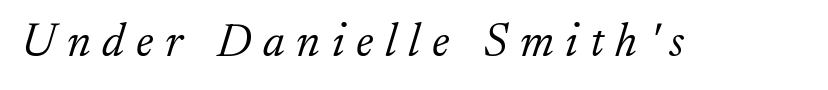
{"serif": "yes", "italic": "yes", "lean": "right", "slant_degrees": 17, "bold": "no", "weight": "light", "width": "normal", "stroke_contrast": "low", "x_height": "small", "monospaced": "no", "underline": "no", "letter_spacing": "wide", "letter_spacing_em": 0.25, "glyph_px": 47}
